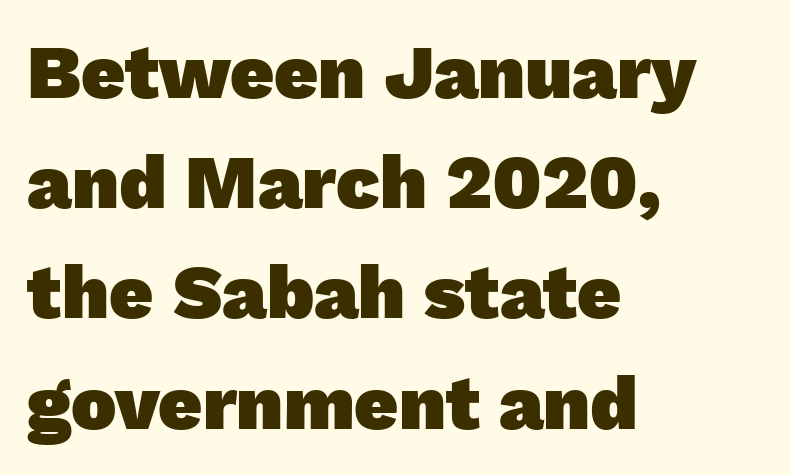
The face used here is proportionally spaced, like ordinary book or web type. Baseline-to-baseline distance is the conventional proportion of letter height. Plenty of ink on the page — the face is bold. The gaps between neighbouring characters are ordinary and unremarkable. No feet cap the strokes, marking this as sans-serif type.
